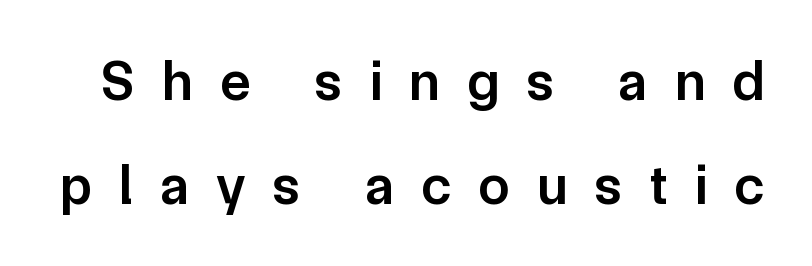
Observe the absence of serifs on each vertical stroke in this sample. Looks like regular typesetting: each glyph gets only the width it needs. Has an underline been added? It has not. The horizontal fit of the characters is loose and conspicuously gappy. A somewhat darkened texture: the type is semibold rather than bold. If you drew a line through each stem, it would be perfectly vertical.
